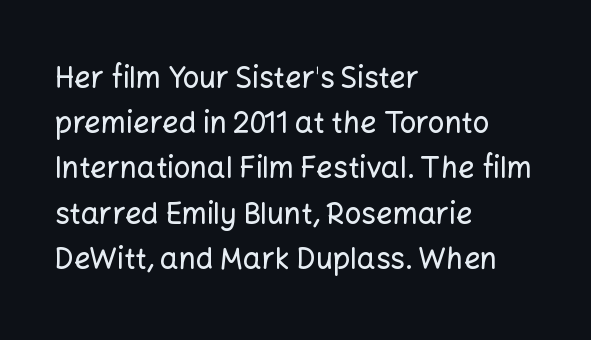
The image shows 29 px sans-serif type, upright; set left-aligned, normal line spacing (1.56x), normal letter spacing, not underlined; low stroke contrast and a medium x-height.
